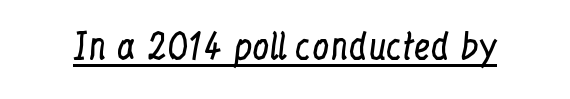
Short note: letters normally spaced. This sample uses a serif face. Think standard paragraph weight, or any step lighter than that. Emphasis is given by a line drawn under the lettering.
